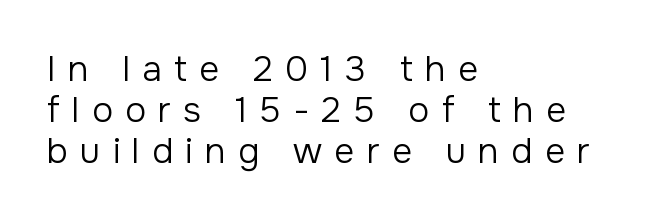
Serifs: no, the terminals of the letterforms are clean. Spacing verdict: proportional, widths tailored to each character. Unbolded letterforms with no extra heft. Type without underlining. You can tell it's not italic because the verticals are truly vertical. These lines have a slow, spaced-out rhythm from letter to letter.
